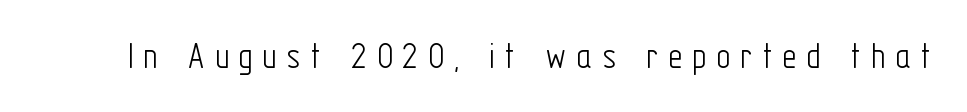
{"serif": "no", "italic": "no", "bold": "no", "weight": "light", "width": "condensed", "stroke_contrast": "low", "x_height": "medium", "monospaced": "no", "underline": "no", "letter_spacing": "wide", "letter_spacing_em": 0.25, "glyph_px": 39}
